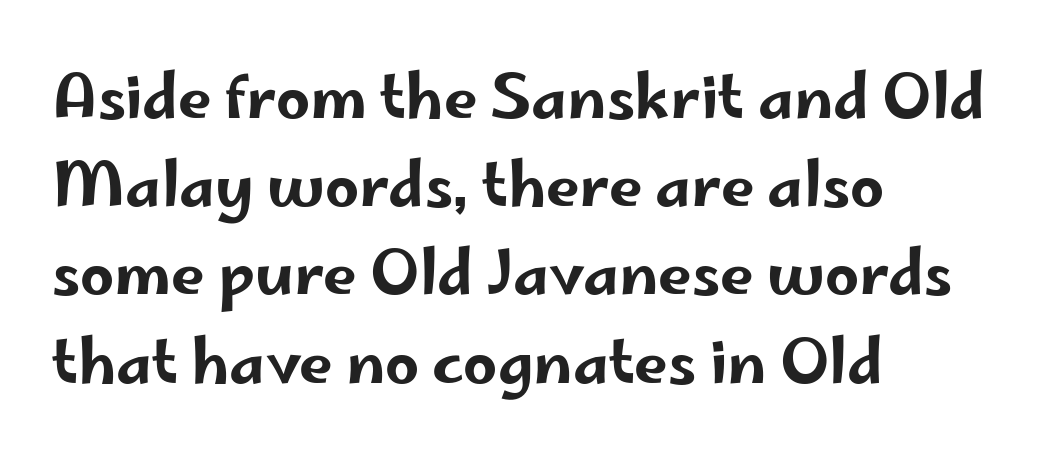
In CSS terms this would be text-align: left. The axis of the letterforms is exactly vertical. These lines keep a tight, regular rhythm from letter to letter. The lines sit at an ordinary, default distance from one another.
